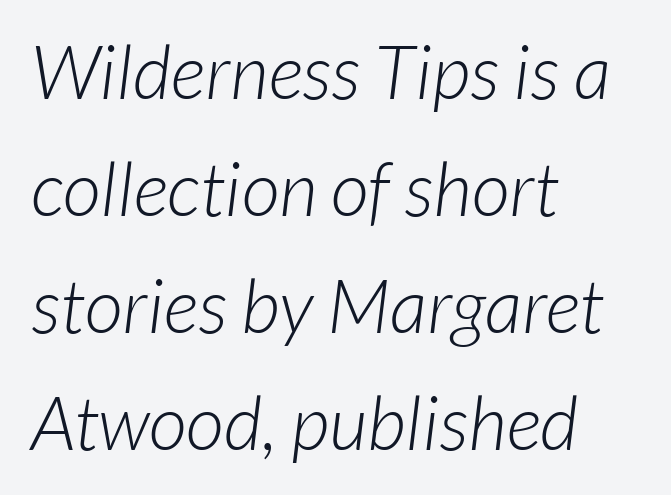
The face used here is proportionally spaced, like ordinary book or web type. Honestly, there is no underline to notice here at all. Casual observation: everything's shoved over to the left. Regular leading. Glyph-to-glyph distance matches everyday printed text. I'd call this a sans setting — the letters go barefoot.
